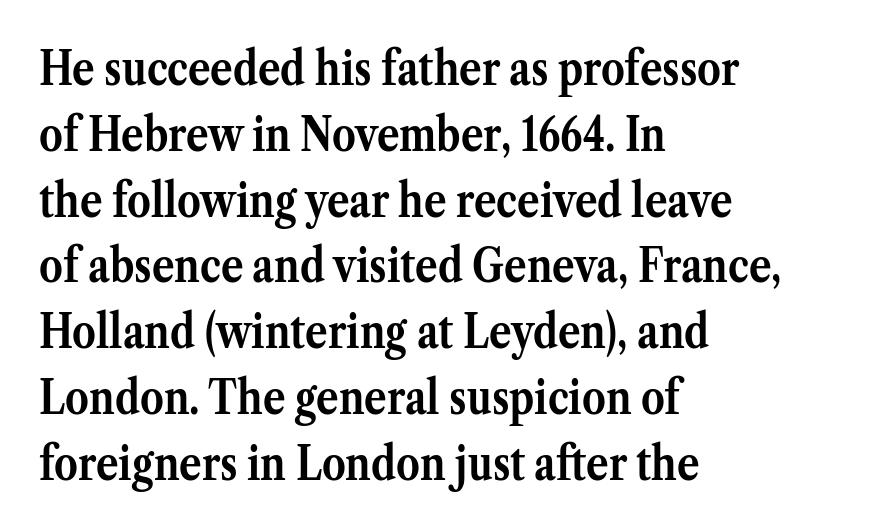
As a designer I'd log this as weight 700, bold. Do the characters align in a grid? No, the font is proportional. Each new line begins a customary step beneath the previous one. Spacing between characters is what you'd get straight out of the box.
